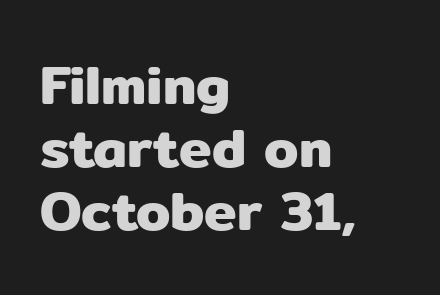
Think of a printed novel: that variable character pitch is what you see here. Regarding leading, the lines here are crowded together. Characters follow at the spacing the type designer built in. Descenders are the only things crossing below the line. Upright lettering throughout. Nothing sits at the stroke ends, so this counts as sans-serif.
